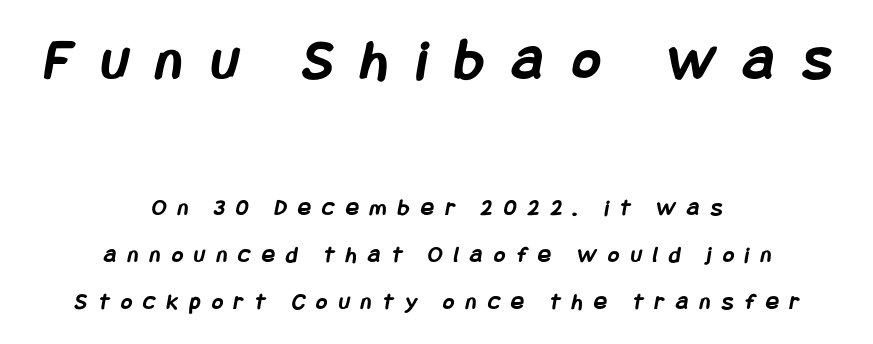
The image shows 60 px semibold, condensed sans-serif type; set centered, loose line spacing (1.95x), unusually wide letter spacing (+0.48 em), not underlined; the first (top) block is 2.5x larger; low stroke contrast and a large x-height.
